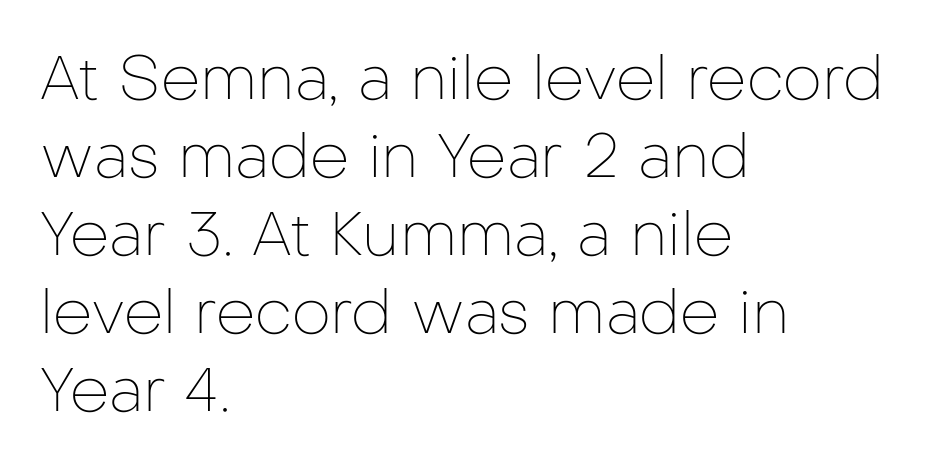
The image shows 62 px thin sans-serif type, upright; set left-aligned, normal line spacing (1.26x), normal letter spacing, not underlined; low stroke contrast and a medium x-height.
